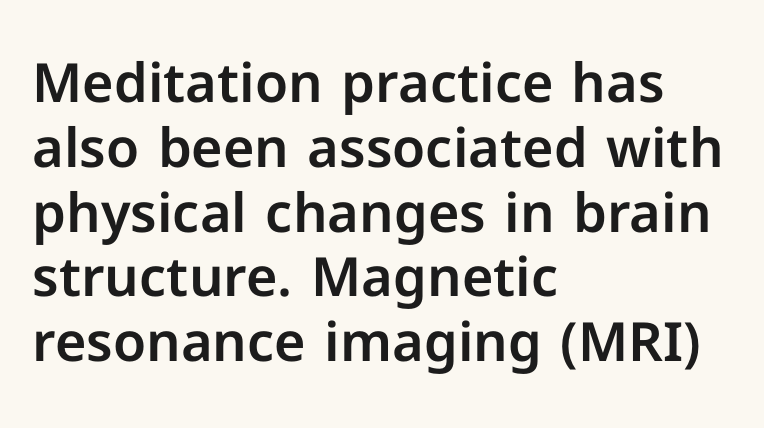
The passage shown is typed in a proportional face where columns would drift. Alignment: flush left. Observe the ordinary spacing: letters are neighbours, not strangers. A roman cut, with each character standing at attention. No feet cap the strokes, marking this as sans-serif type.
